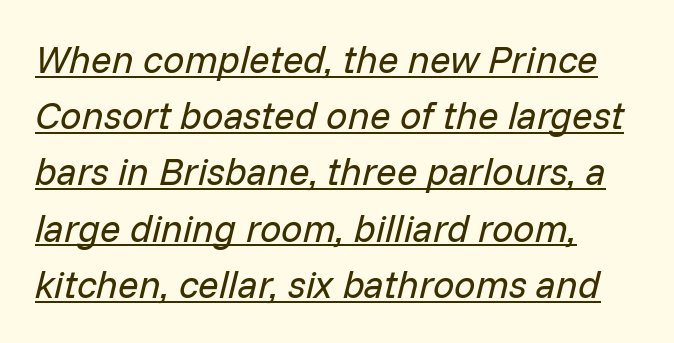
No chunkiness to these letters — they're not bold. The vertical gap from one line to the next is medium. The lettering is marked with a stroke running underneath it. You could not count columns in this text — the font is proportionally spaced. A typesetter would mark this as italic.
